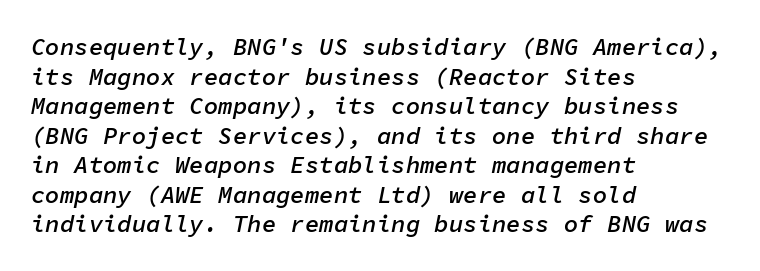
Leftover space on each line is placed entirely after the last word. Beneath every word, the page is bare. A typesetter would call this zero additional tracking. The passage shown leans; its letterforms are oblique.
